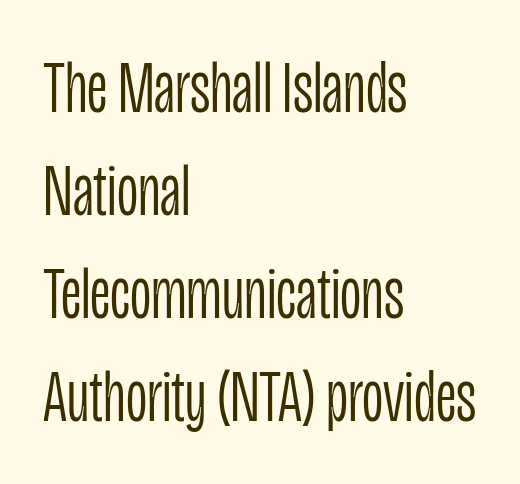
The image shows 74 px light, condensed sans-serif type, upright; set left-aligned, normal line spacing (1.39x), normal letter spacing, not underlined; low stroke contrast and a large x-height.
